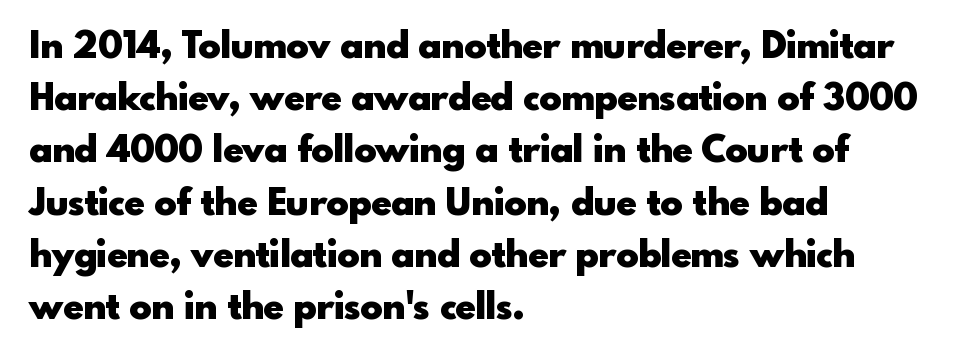
The image shows 37 px heavy sans-serif type, upright; set left-aligned, normal line spacing (1.41x), normal letter spacing, not underlined; a small x-height.
